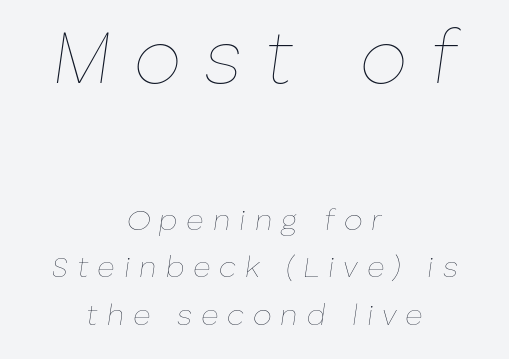
There is plenty of visible air inserted between adjacent glyphs. Slant detected: the letters are inclined. The foot of each line stays bare and open. Size hierarchy here favors the leading block over the trailing one. These lines are rendered in a variable-pitch font.
